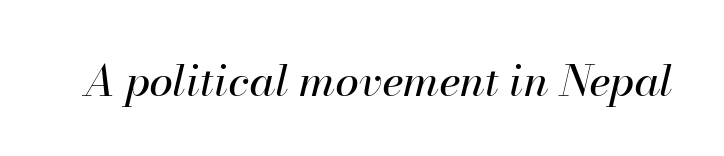
{"italic": "yes", "lean": "right", "slant_degrees": 13, "bold": "no", "weight": "regular", "width": "normal", "stroke_contrast": "high", "x_height": "small", "monospaced": "no", "underline": "no", "letter_spacing": "normal", "letter_spacing_em": 0.0, "glyph_px": 43}
